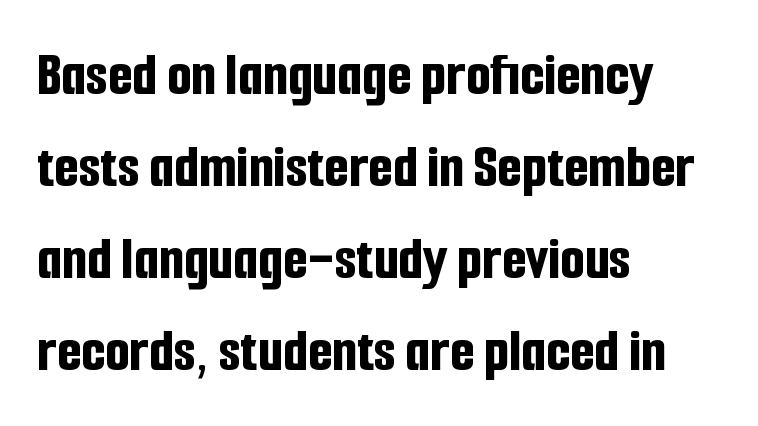
Q: Is the text bold? A: Yes.
Q: Is the text italic (slanted)? A: No, it is upright.
Q: Is the typeface a serif or a sans-serif typeface? A: Sans-serif.
Q: Is the text underlined? A: No.
Q: How is the paragraph aligned? A: Left-aligned.
Q: Is the spacing between letters normal or unusually wide? A: Normal.
Q: Is the spacing between lines tight, normal or loose? A: Normal.
Q: Width (condensed, normal, or wide)? A: Condensed.
Q: Stroke contrast? A: Low.
Q: x-height? A: Medium.
Q: Monospaced? A: No.
